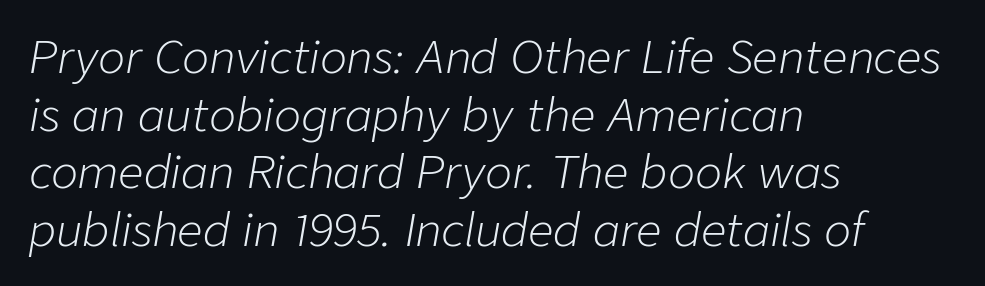
{"italic": "yes", "lean": "right", "slant_degrees": 9, "bold": "no", "weight": "light", "width": "normal", "stroke_contrast": "low", "x_height": "medium", "monospaced": "no", "underline": "no", "align": "left", "line_spacing": "normal", "line_spacing_ratio": 1.28, "letter_spacing": "normal", "letter_spacing_em": 0.0, "glyph_px": 45}
